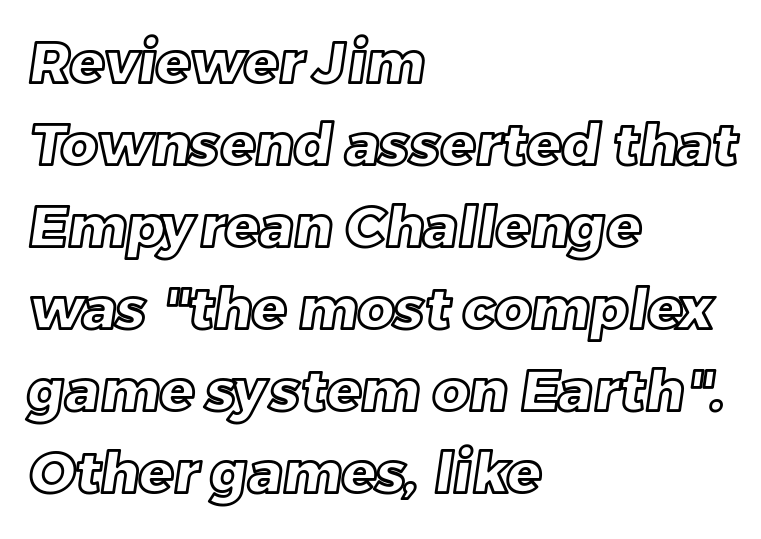
The image shows 57 px text type; set left-aligned, normal line spacing (1.44x), normal letter spacing, not underlined; a large x-height.
